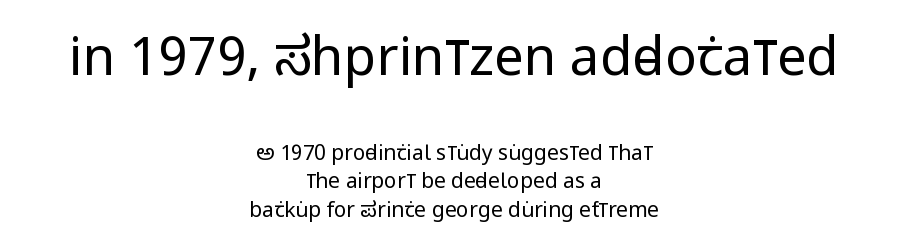
Q: Is the text bold? A: No.
Q: Is the text italic (slanted)? A: No, it is upright.
Q: Is the typeface a serif or a sans-serif typeface? A: Sans-serif.
Q: Is the text underlined? A: No.
Q: How is the paragraph aligned? A: Centered.
Q: Is the spacing between letters normal or unusually wide? A: Normal.
Q: Is the spacing between lines tight, normal or loose? A: Normal.
Q: Which block of text is set in a larger size, the first (top) or the second (bottom)? A: The first (top) one.
Q: Width (condensed, normal, or wide)? A: Condensed.
Q: Stroke contrast? A: Low.
Q: x-height? A: Large.
Q: Monospaced? A: No.
